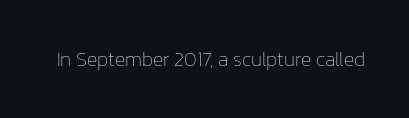
Posture: upright roman. Short note: letters normally spaced. The weight would be labelled regular, book, light, or lighter still. Lines of text with bare space underneath.
